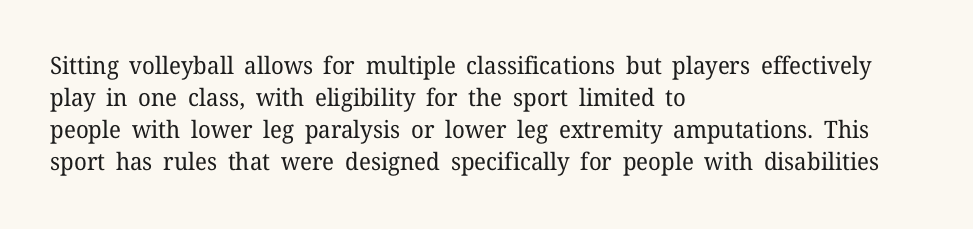
The image shows 24 px text type, upright; set left-aligned, normal line spacing (1.34x), normal letter spacing, not underlined.
